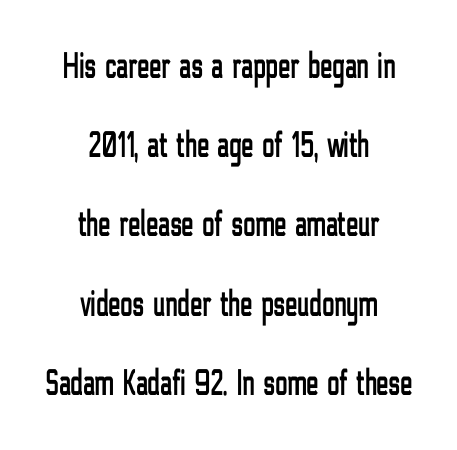
Q: Is the text italic (slanted)? A: No, it is upright.
Q: Is the typeface a serif or a sans-serif typeface? A: Sans-serif.
Q: Is the text underlined? A: No.
Q: How is the paragraph aligned? A: Centered.
Q: Is the spacing between letters normal or unusually wide? A: Normal.
Q: Is the spacing between lines tight, normal or loose? A: Loose.
Q: Width (condensed, normal, or wide)? A: Condensed.
Q: Stroke contrast? A: Low.
Q: x-height? A: Medium.
Q: Monospaced? A: No.
